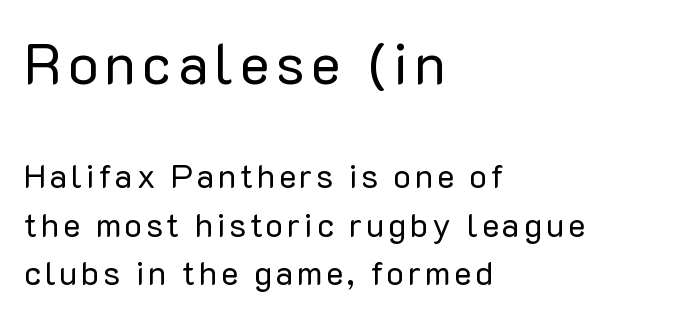
The image shows 57 px regular-weight sans-serif type, upright; set left-aligned, normal line spacing (1.47x), not underlined; the first (top) block is 1.73x larger; low stroke contrast and a medium x-height.
